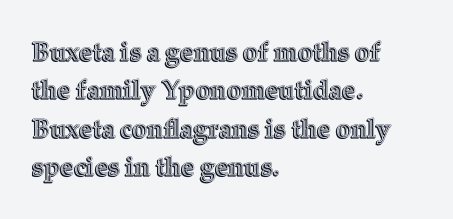
These lines keep a tight, regular rhythm from letter to letter. A student would call this left alignment; a typographer would say flush left, rag right. Descenders are the only things crossing below the line. Evenly set lines give the paragraph a standard silhouette. Ordinary non-slanted type is in use.
